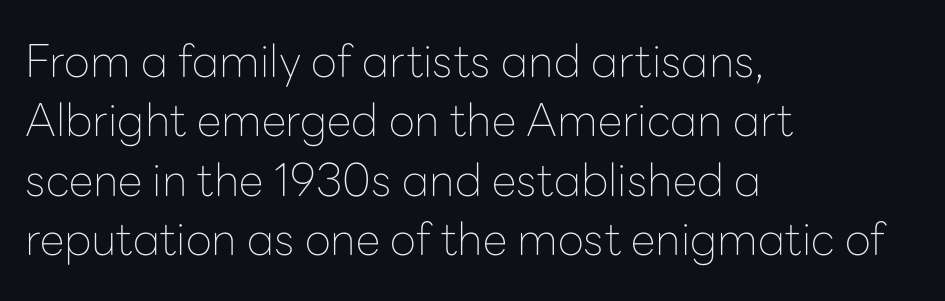
Short note: letters normally spaced. Stroke terminals: plain, sans-serif. The vertical gap from one line to the next is medium. Decoration check: the copy has no underline. One-word summary of the alignment: left.
